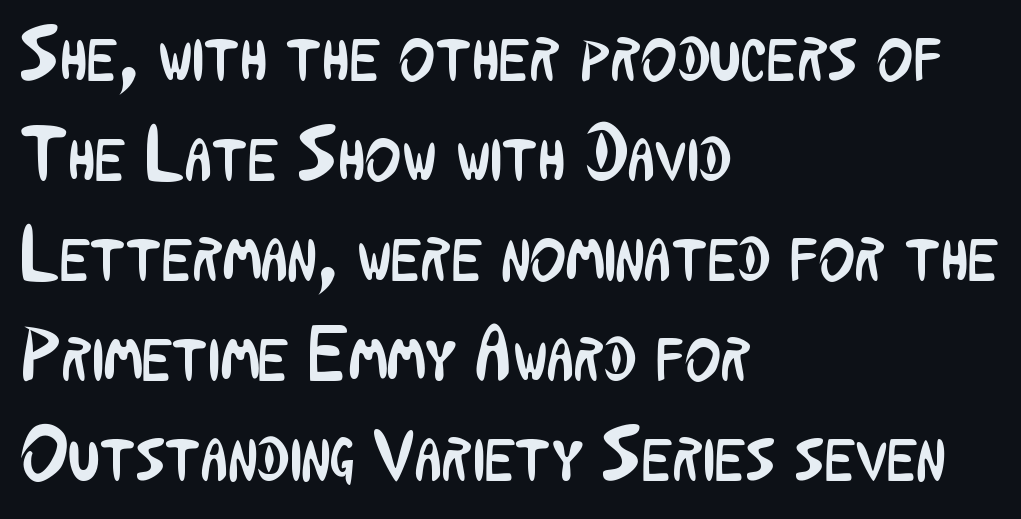
The image shows 77 px regular-weight, condensed sans-serif type, upright; set left-aligned, normal line spacing (1.3x), normal letter spacing, not underlined; low stroke contrast and a medium x-height.
